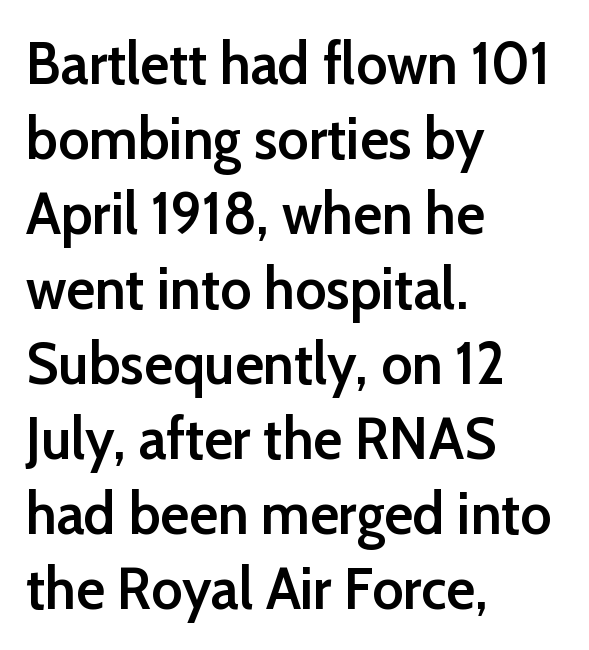
Q: Is the text bold? A: Semi-bold.
Q: Is the text italic (slanted)? A: No, it is upright.
Q: Is the typeface a serif or a sans-serif typeface? A: Sans-serif.
Q: Is the text underlined? A: No.
Q: How is the paragraph aligned? A: Left-aligned.
Q: Is the spacing between letters normal or unusually wide? A: Normal.
Q: Is the spacing between lines tight, normal or loose? A: Normal.
Q: Width (condensed, normal, or wide)? A: Normal.
Q: Stroke contrast? A: Low.
Q: x-height? A: Medium.
Q: Monospaced? A: No.
